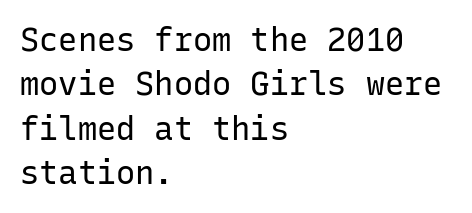
The image shows 32 px regular-weight sans-serif type, upright, monospaced; set left-aligned, normal line spacing (1.39x), normal letter spacing, not underlined; low stroke contrast and a medium x-height.
